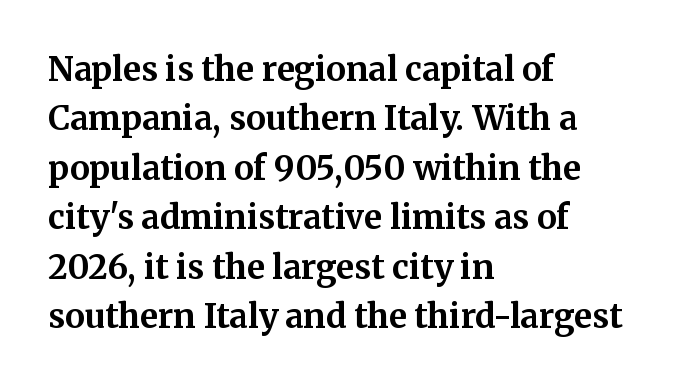
{"serif": "yes", "italic": "no", "bold": "yes", "weight": "bold", "width": "normal", "stroke_contrast": "medium", "x_height": "medium", "monospaced": "no", "underline": "no", "align": "left", "line_spacing": "normal", "line_spacing_ratio": 1.5, "letter_spacing": "normal", "letter_spacing_em": 0.0, "glyph_px": 33}
